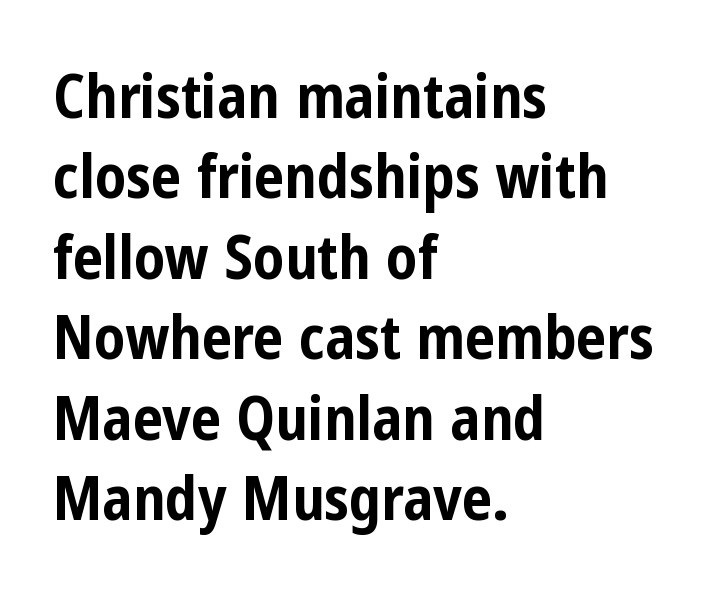
The image shows 60 px bold, condensed sans-serif type, upright; set left-aligned, normal line spacing (1.34x), normal letter spacing, not underlined; low stroke contrast and a medium x-height.
